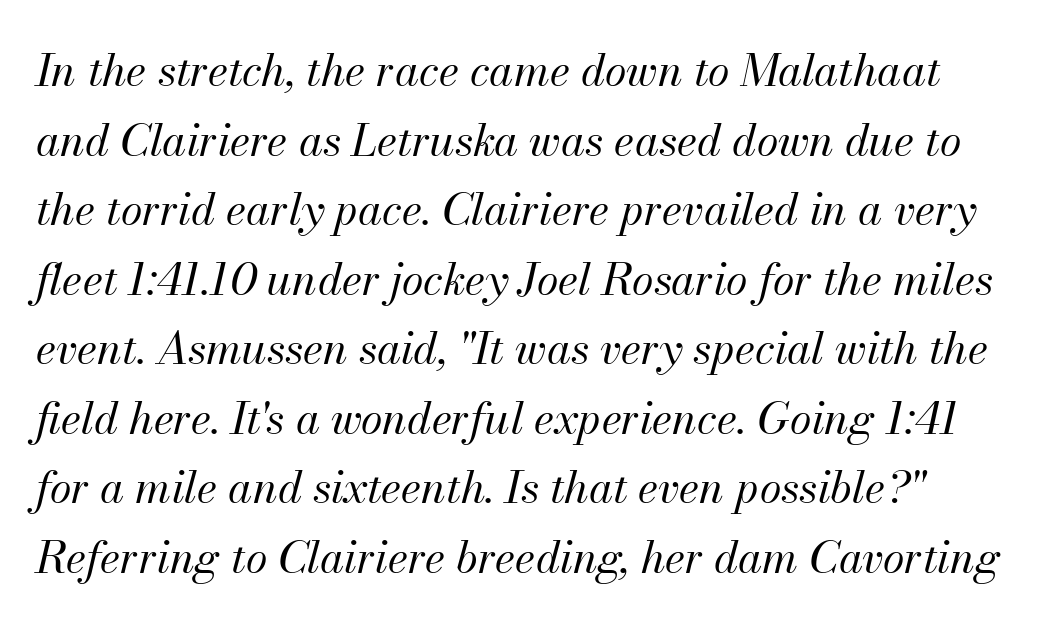
{"italic": "yes", "lean": "right", "slant_degrees": 13, "bold": "no", "weight": "regular", "width": "normal", "stroke_contrast": "medium", "x_height": "small", "monospaced": "no", "underline": "no", "line_spacing": "normal", "line_spacing_ratio": 1.58, "letter_spacing": "normal", "letter_spacing_em": 0.0, "glyph_px": 44}
